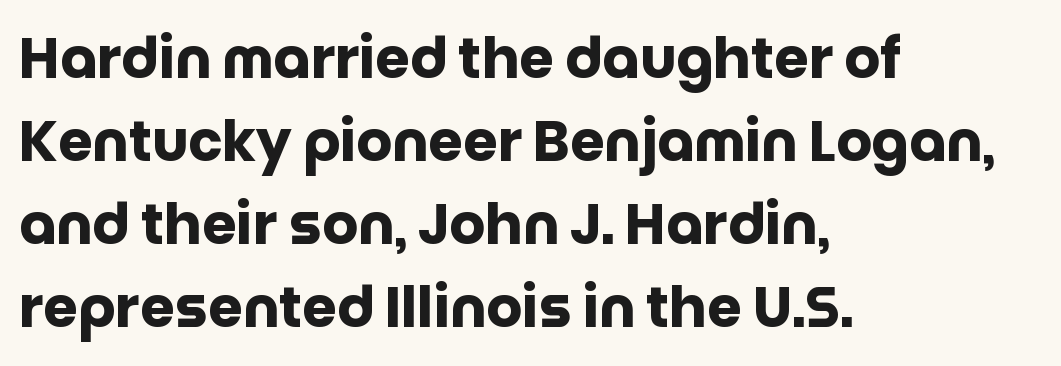
{"serif": "no", "italic": "no", "bold": "yes", "weight": "heavy", "width": "normal", "stroke_contrast": "low", "x_height": "large", "monospaced": "no", "underline": "no", "align": "left", "line_spacing": "normal", "line_spacing_ratio": 1.48, "letter_spacing": "normal", "letter_spacing_em": 0.0, "glyph_px": 56}
